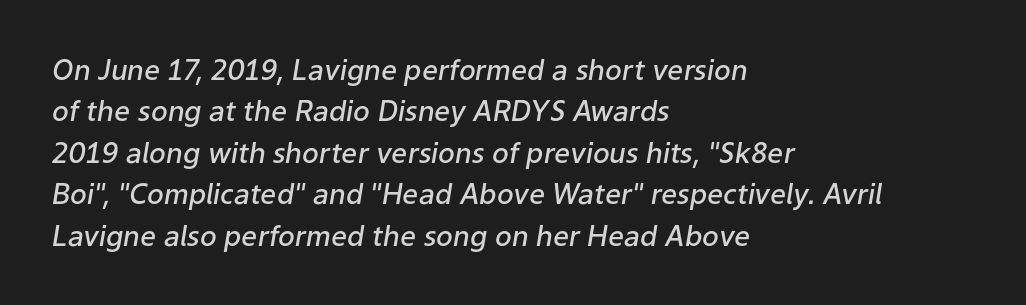
Every letter is mildly thick-stroked: semibold rather than bold. Observe the lean: these are italic letterforms. The face used here is rendered with its standard letterfit. Left-aligned paragraph, ragged on the right. You could not count columns in this text — the font is proportionally spaced. Does the leading feel generous? No, just average.
